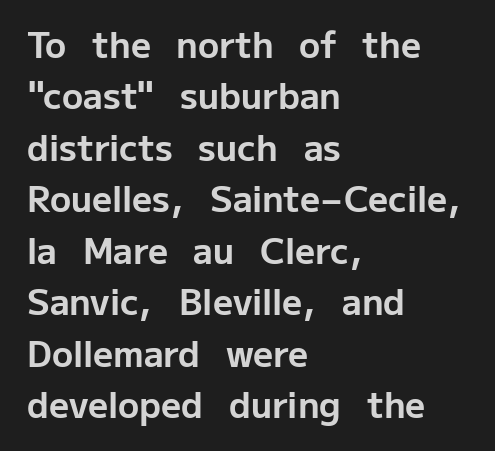
Q: Is the text bold? A: Yes.
Q: Is the text italic (slanted)? A: No, it is upright.
Q: Is the typeface a serif or a sans-serif typeface? A: Sans-serif.
Q: Is the text underlined? A: No.
Q: How is the paragraph aligned? A: Left-aligned.
Q: Is the spacing between letters normal or unusually wide? A: Normal.
Q: Is the spacing between lines tight, normal or loose? A: Normal.
Q: Width (condensed, normal, or wide)? A: Normal.
Q: Stroke contrast? A: Low.
Q: x-height? A: Medium.
Q: Monospaced? A: No.
